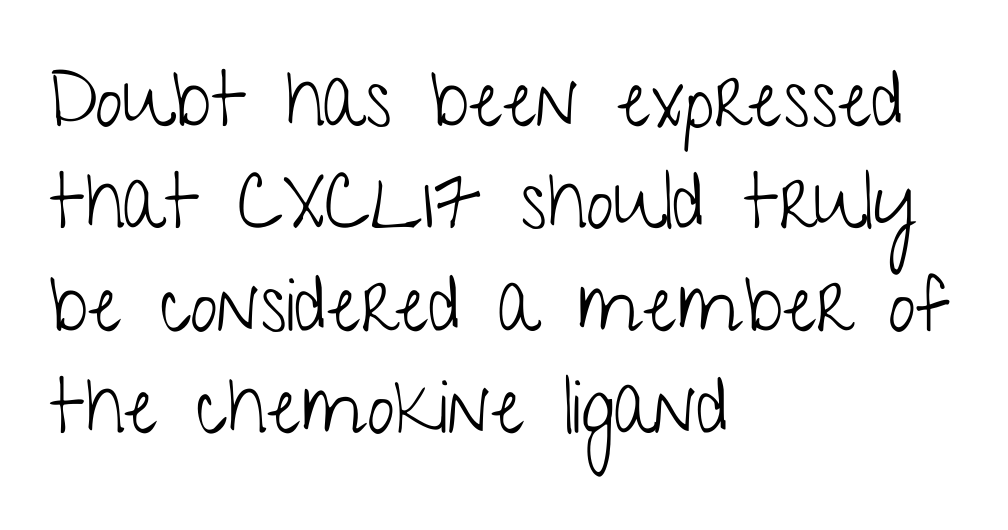
Q: Is the text bold? A: No.
Q: Is the text italic (slanted)? A: No, it is upright.
Q: Is the typeface a serif or a sans-serif typeface? A: Sans-serif.
Q: Is the text underlined? A: No.
Q: How is the paragraph aligned? A: Left-aligned.
Q: Is the spacing between letters normal or unusually wide? A: Normal.
Q: Is the spacing between lines tight, normal or loose? A: Normal.
Q: Width (condensed, normal, or wide)? A: Condensed.
Q: Stroke contrast? A: Low.
Q: x-height? A: Medium.
Q: Monospaced? A: No.
